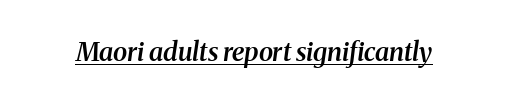
Q: Is the text bold? A: Semi-bold.
Q: Is the text italic (slanted)? A: Yes, it leans right by about 8 degrees.
Q: Is the text underlined? A: Yes.
Q: Is the spacing between letters normal or unusually wide? A: Normal.
